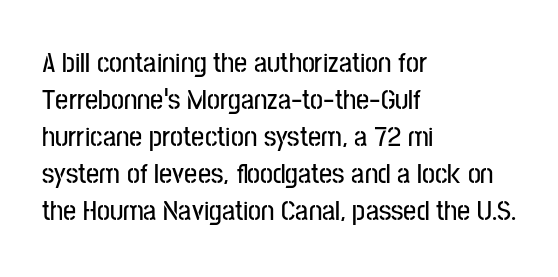
{"serif": "no", "italic": "no", "width": "condensed", "stroke_contrast": "low", "x_height": "medium", "monospaced": "no", "underline": "no", "align": "left", "line_spacing": "normal", "line_spacing_ratio": 1.28, "letter_spacing": "normal", "letter_spacing_em": 0.0, "glyph_px": 29}
